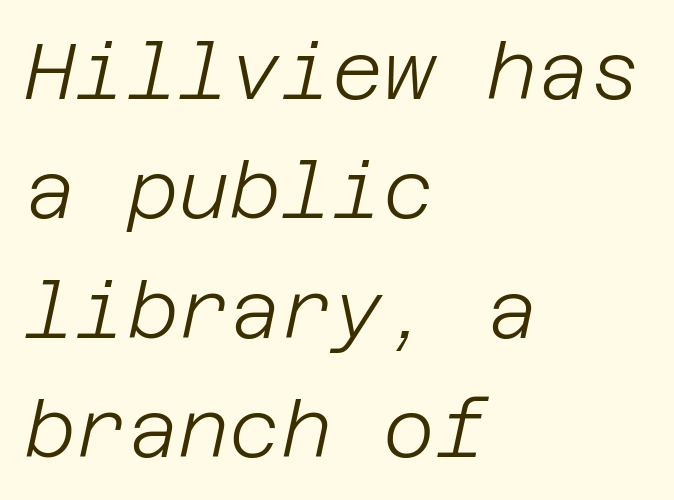
The image shows 79 px light type, italic (leaning right); set left-aligned, normal line spacing (1.51x), normal letter spacing, not underlined; low stroke contrast and a large x-height.
